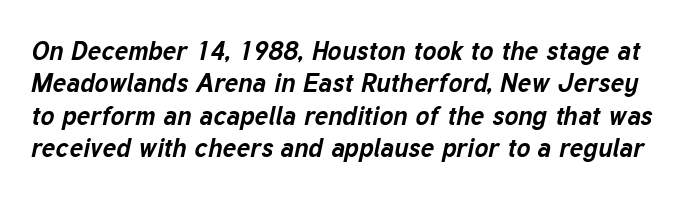
The text carries the slant typical of an italic or oblique font. A clean baseline with only descenders dipping below it. Does the weight exceed regular? Yes, all the way to bold. In terms of letterspacing, this is plain default setting.
